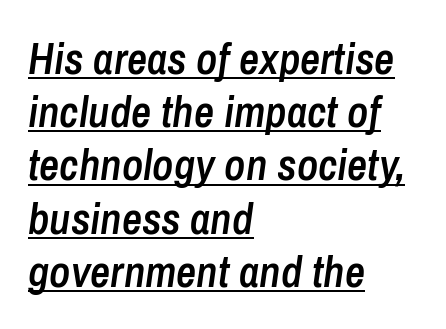
Compared with undecorated copy, this sample adds a rule below the words. The compositor pushed each line to the left boundary. Strokes here are thickened, but only to semibold level. The horizontal fit of the characters is conventional and even. You could not count columns in this text — the font is proportionally spaced. A typesetter would mark this as italic.
